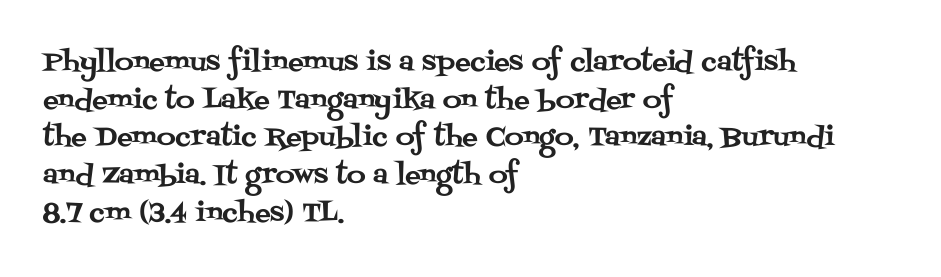
Q: Is the text italic (slanted)? A: No, it is upright.
Q: Is the text underlined? A: No.
Q: How is the paragraph aligned? A: Left-aligned.
Q: Is the spacing between letters normal or unusually wide? A: Normal.
Q: Is the spacing between lines tight, normal or loose? A: Normal.
